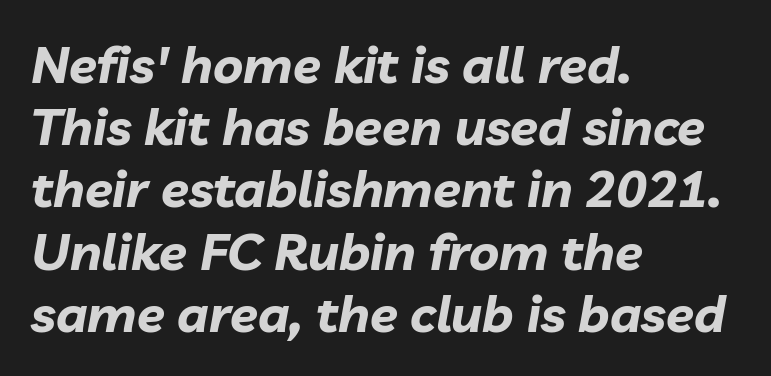
{"italic": "yes", "lean": "right", "slant_degrees": 10, "bold": "yes", "weight": "bold", "width": "normal", "stroke_contrast": "low", "x_height": "medium", "monospaced": "no", "underline": "no", "align": "left", "line_spacing_ratio": 1.22, "letter_spacing": "normal", "letter_spacing_em": 0.0, "glyph_px": 51}
